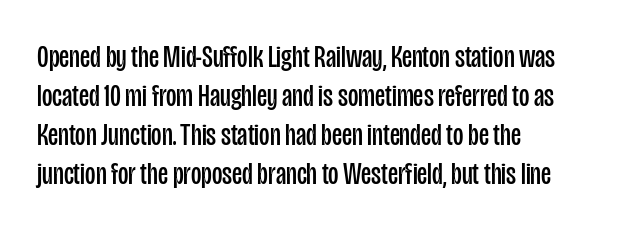
Classification — sans serif. Posture: straight, roman, zero tilt. Think of a printed novel: that variable character pitch is what you see here. A clean baseline with only descenders dipping below it. The passage is arranged the way most books set body copy — flush left.
